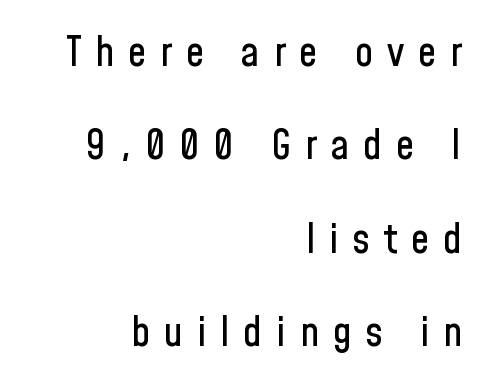
{"serif": "no", "italic": "no", "width": "condensed", "stroke_contrast": "low", "x_height": "medium", "monospaced": "no", "underline": "no", "align": "right", "line_spacing": "loose", "line_spacing_ratio": 2.28, "letter_spacing": "wide", "letter_spacing_em": 0.34, "glyph_px": 41}
